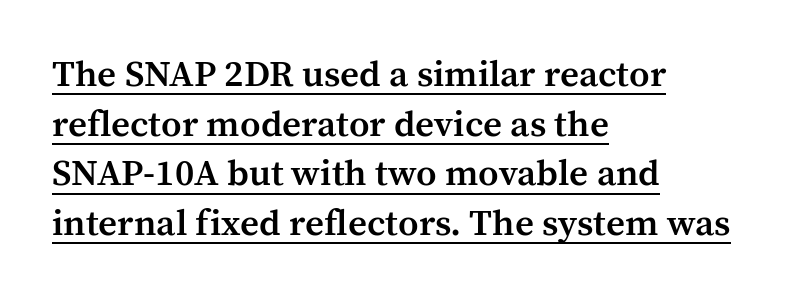
The image shows 37 px semibold serif type, upright; set left-aligned, normal line spacing (1.34x), normal letter spacing, underlined; medium stroke contrast and a medium x-height.
